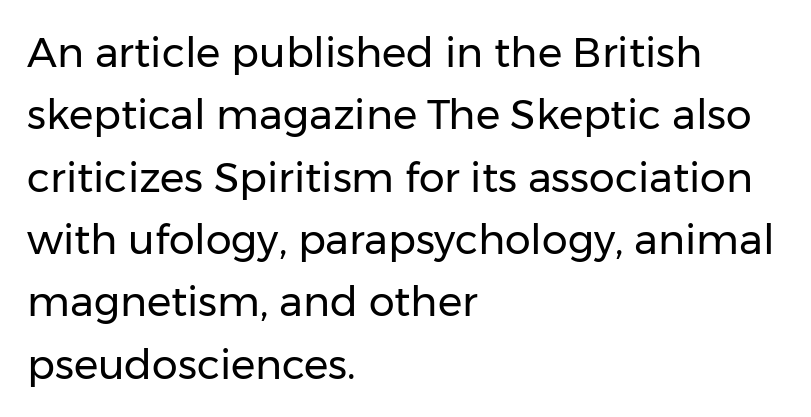
The image shows 41 px regular-weight sans-serif type, upright; set left-aligned, normal line spacing (1.52x), normal letter spacing, not underlined; low stroke contrast and a medium x-height.
